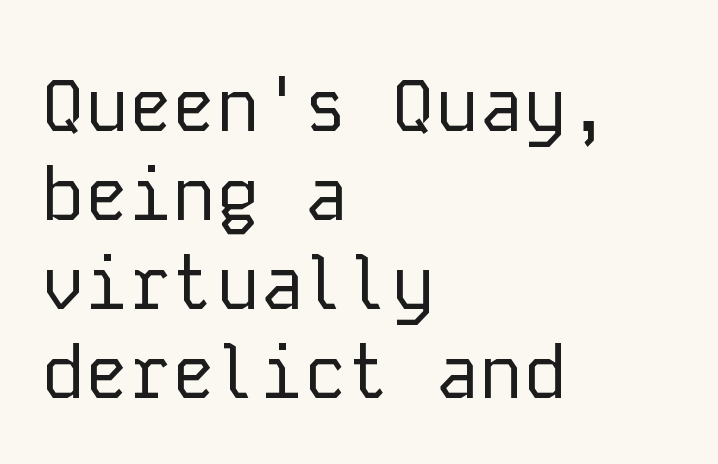
Q: Is the text bold? A: No.
Q: Is the text italic (slanted)? A: No, it is upright.
Q: Is the typeface a serif or a sans-serif typeface? A: Sans-serif.
Q: Is the text underlined? A: No.
Q: How is the paragraph aligned? A: Left-aligned.
Q: Is the spacing between letters normal or unusually wide? A: Normal.
Q: Width (condensed, normal, or wide)? A: Normal.
Q: Stroke contrast? A: Low.
Q: x-height? A: Medium.
Q: Monospaced? A: Yes.
